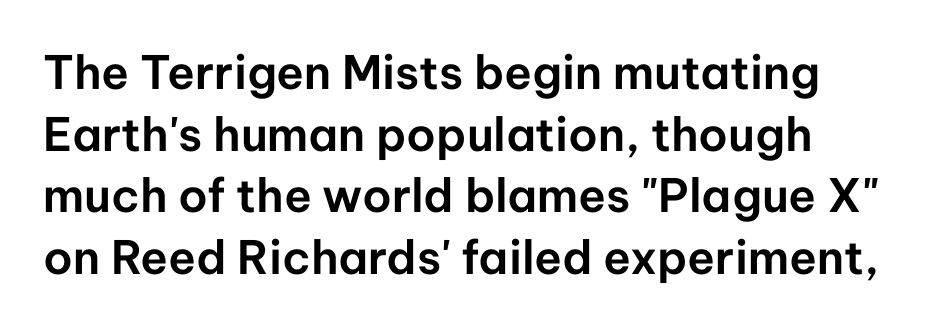
Q: Is the text italic (slanted)? A: No, it is upright.
Q: Is the typeface a serif or a sans-serif typeface? A: Sans-serif.
Q: Is the text underlined? A: No.
Q: How is the paragraph aligned? A: Left-aligned.
Q: Is the spacing between letters normal or unusually wide? A: Normal.
Q: Is the spacing between lines tight, normal or loose? A: Normal.
Q: Width (condensed, normal, or wide)? A: Normal.
Q: Stroke contrast? A: Low.
Q: x-height? A: Medium.
Q: Monospaced? A: No.
